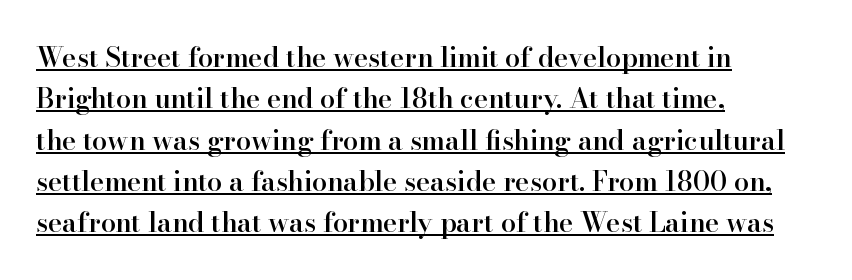
{"italic": "no", "bold": "semi", "underline": "yes", "align": "left", "line_spacing": "normal", "line_spacing_ratio": 1.53, "letter_spacing": "normal", "letter_spacing_em": 0.0, "glyph_px": 27}
